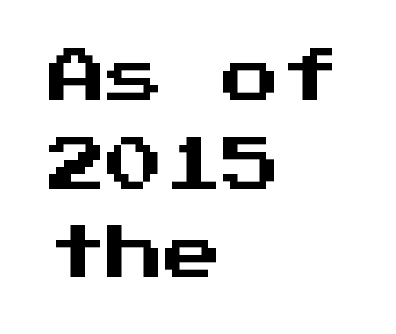
The image shows 58 px sans-serif type, upright, monospaced; set left-aligned, normal line spacing (1.53x), normal letter spacing, not underlined; medium stroke contrast and a medium x-height.
